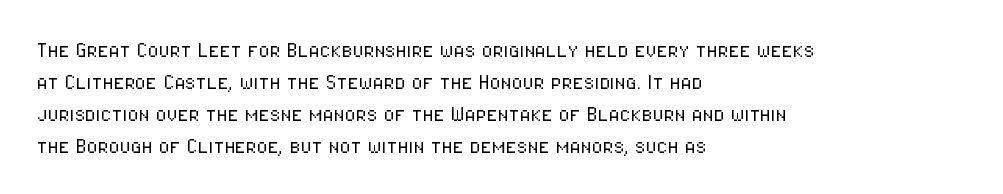
Q: Is the text bold? A: No.
Q: Is the text italic (slanted)? A: No, it is upright.
Q: Is the text underlined? A: No.
Q: How is the paragraph aligned? A: Left-aligned.
Q: Is the spacing between letters normal or unusually wide? A: Normal.
Q: Is the spacing between lines tight, normal or loose? A: Normal.
